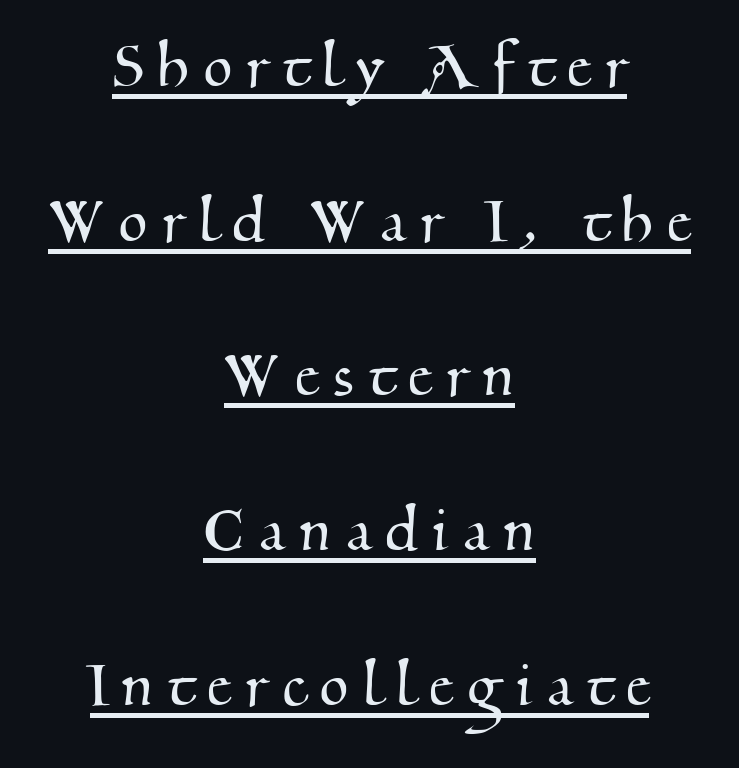
The image shows 74 px serif type; set centered, loose line spacing (2.09x), unusually wide letter spacing (+0.21 em), underlined; medium stroke contrast and a small x-height.
